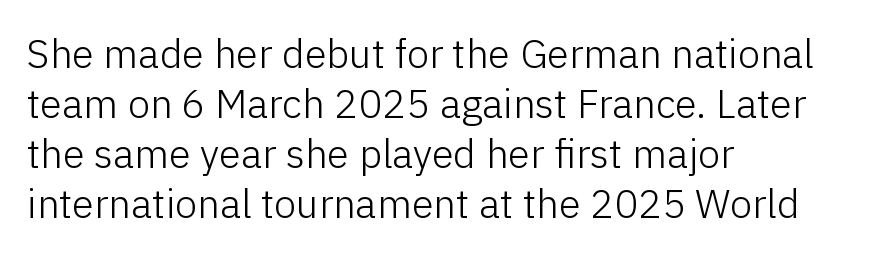
{"serif": "no", "italic": "no", "bold": "no", "weight": "light", "width": "normal", "stroke_contrast": "low", "x_height": "medium", "monospaced": "no", "underline": "no", "align": "left", "line_spacing": "normal", "line_spacing_ratio": 1.25, "letter_spacing": "normal", "letter_spacing_em": 0.0, "glyph_px": 40}
